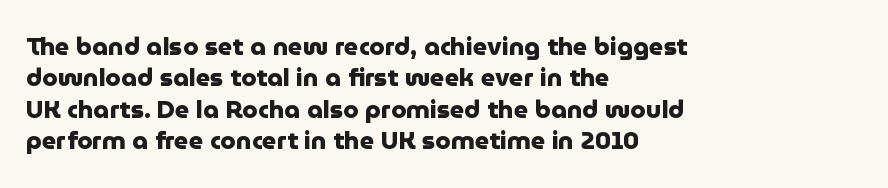
The image shows 25 px bold type, upright; set left-aligned, normal line spacing (1.26x), normal letter spacing, not underlined.
